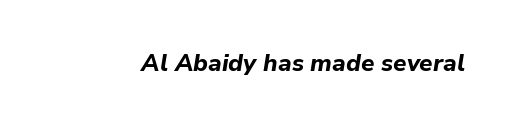
Q: Is the text bold? A: Yes.
Q: Is the text italic (slanted)? A: Yes, it leans right by about 9 degrees.
Q: Is the text underlined? A: No.
Q: Is the spacing between letters normal or unusually wide? A: Normal.
